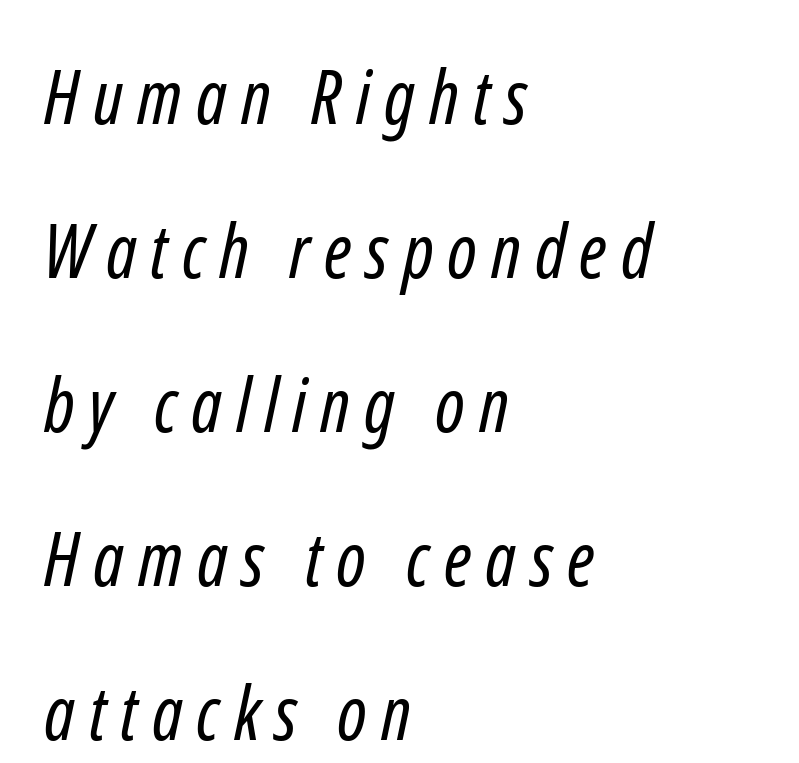
The image shows 74 px regular-weight, condensed sans-serif type; set left-aligned, loose line spacing (2.08x), not underlined; low stroke contrast and a medium x-height.
